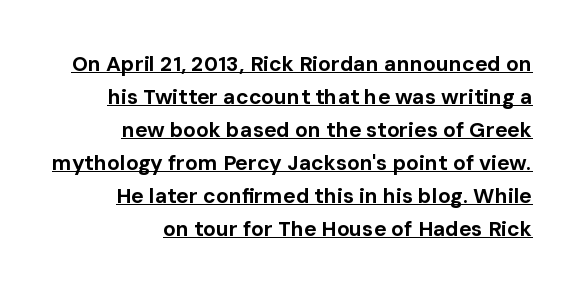
The image shows 21 px bold type, upright; set normal line spacing (1.57x), normal letter spacing, underlined.
